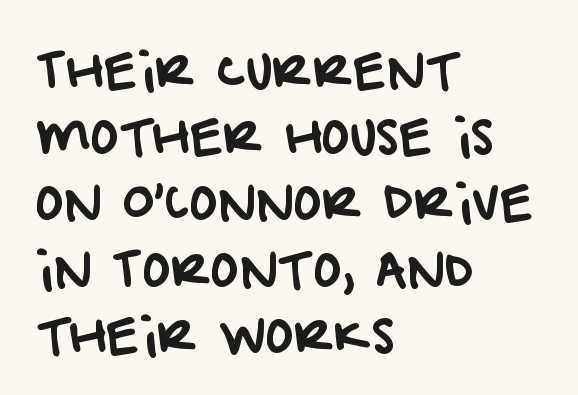
{"serif": "no", "width": "normal", "stroke_contrast": "low", "x_height": "large", "monospaced": "no", "underline": "no", "align": "left", "line_spacing": "normal", "line_spacing_ratio": 1.38, "letter_spacing": "normal", "letter_spacing_em": 0.0, "glyph_px": 48}
